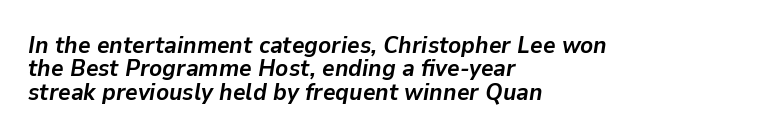
{"italic": "yes", "lean": "right", "slant_degrees": 9, "bold": "yes", "underline": "no", "align": "left", "line_spacing": "tight", "line_spacing_ratio": 0.97, "letter_spacing": "normal", "letter_spacing_em": 0.0, "glyph_px": 24}
